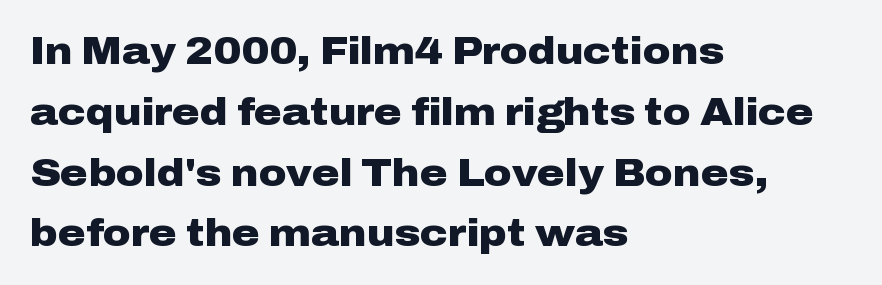
{"serif": "no", "italic": "no", "bold": "yes", "weight": "heavy", "width": "wide", "stroke_contrast": "low", "x_height": "medium", "monospaced": "no", "underline": "no", "align": "left", "line_spacing": "normal", "line_spacing_ratio": 1.6, "letter_spacing": "normal", "letter_spacing_em": 0.0, "glyph_px": 38}
